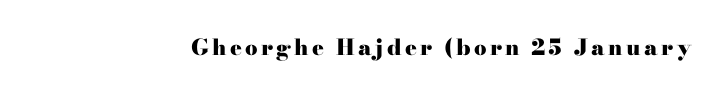
Q: Is the text bold? A: Yes.
Q: Is the text italic (slanted)? A: No, it is upright.
Q: Is the text underlined? A: No.
